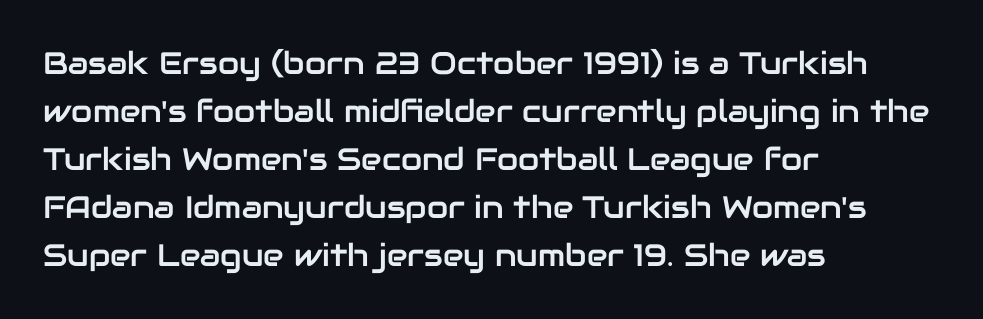
{"serif": "no", "italic": "no", "width": "normal", "stroke_contrast": "low", "x_height": "medium", "monospaced": "no", "underline": "no", "align": "left", "line_spacing": "normal", "line_spacing_ratio": 1.55, "letter_spacing": "normal", "letter_spacing_em": 0.0, "glyph_px": 31}
